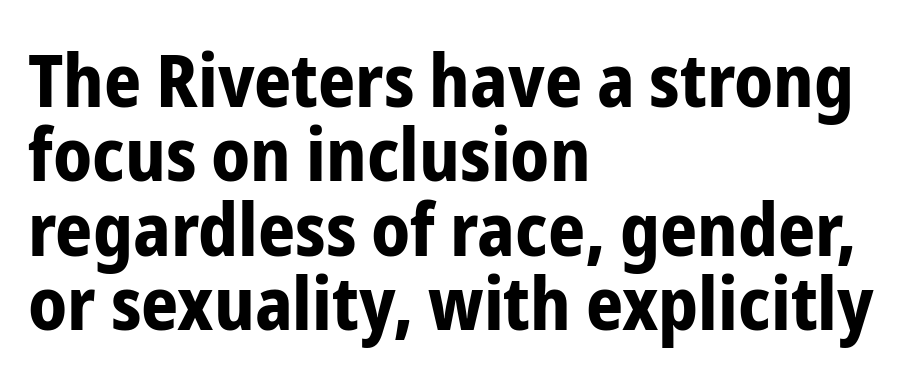
The image shows 73 px bold, condensed sans-serif type, upright; set left-aligned, tight line spacing (1.02x), normal letter spacing, not underlined; low stroke contrast and a medium x-height.
